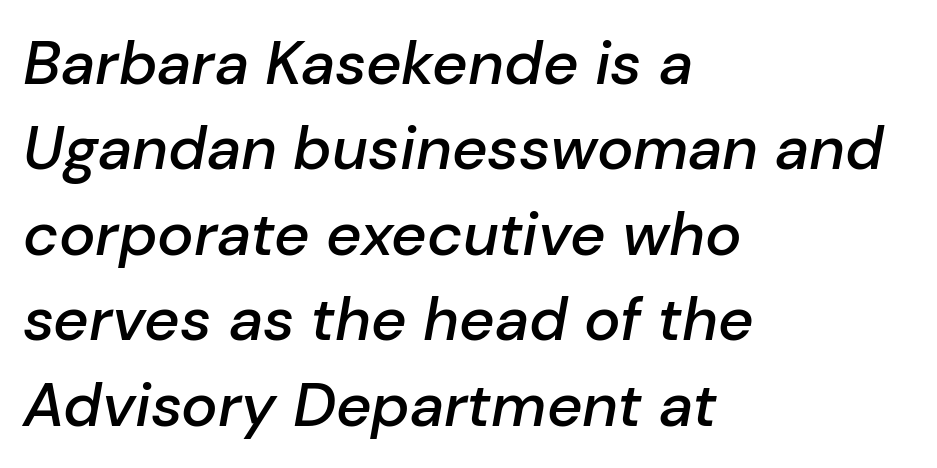
{"italic": "yes", "lean": "right", "slant_degrees": 10, "bold": "semi", "weight": "semibold", "width": "normal", "stroke_contrast": "low", "x_height": "medium", "monospaced": "no", "underline": "no", "align": "left", "line_spacing": "normal", "line_spacing_ratio": 1.4, "letter_spacing": "normal", "letter_spacing_em": 0.0, "glyph_px": 61}
